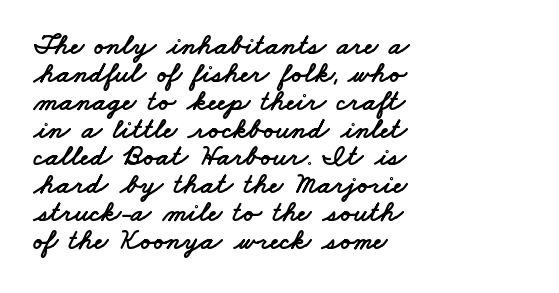
{"serif": "no", "width": "wide", "stroke_contrast": "low", "x_height": "small", "monospaced": "no", "underline": "no", "align": "left", "line_spacing": "tight", "line_spacing_ratio": 0.96, "letter_spacing": "normal", "letter_spacing_em": 0.0, "glyph_px": 29}
